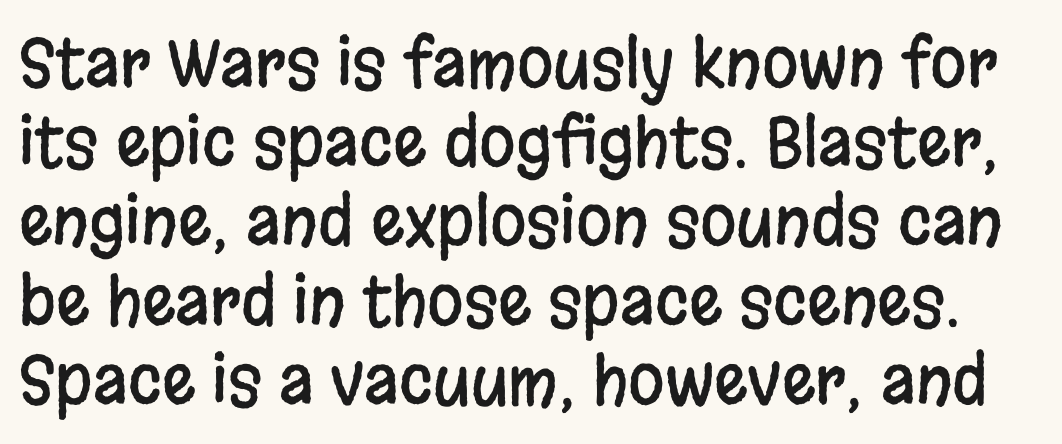
Q: Is the text italic (slanted)? A: No, it is upright.
Q: Is the typeface a serif or a sans-serif typeface? A: Sans-serif.
Q: Is the text underlined? A: No.
Q: Is the spacing between letters normal or unusually wide? A: Normal.
Q: Width (condensed, normal, or wide)? A: Condensed.
Q: Stroke contrast? A: Low.
Q: x-height? A: Large.
Q: Monospaced? A: No.
